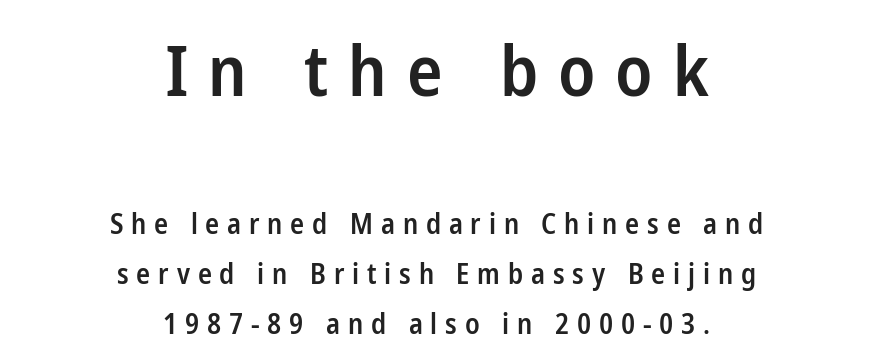
Does the lettering tilt? It doesn't — this is upright. The area under the type is left untouched. Looks like regular typesetting: each glyph gets only the width it needs. In terms of letterspacing, this is a distinctly airy, spread setting. Visually, the top section dominates because its glyphs are scaled up.
